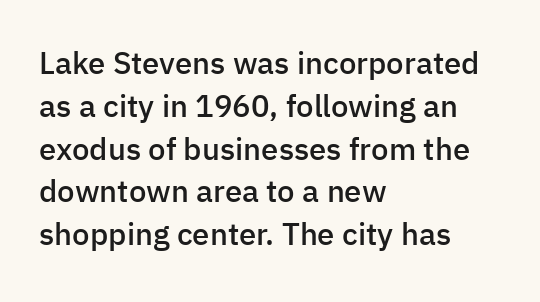
The image shows 31 px semibold sans-serif type, upright; set left-aligned, normal line spacing (1.38x), normal letter spacing, not underlined; low stroke contrast and a medium x-height.
